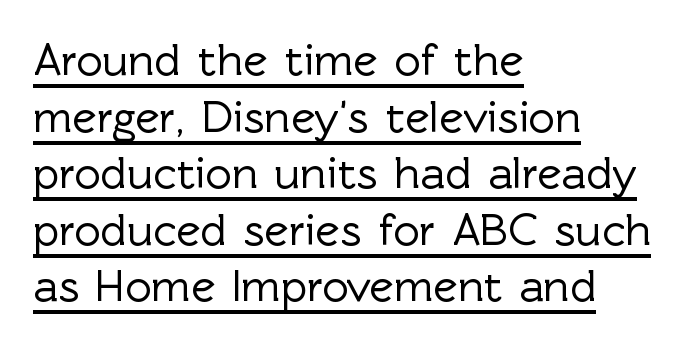
{"serif": "no", "italic": "no", "width": "normal", "x_height": "medium", "monospaced": "no", "underline": "yes", "align": "left", "line_spacing_ratio": 1.23, "letter_spacing": "normal", "letter_spacing_em": 0.0, "glyph_px": 46}
